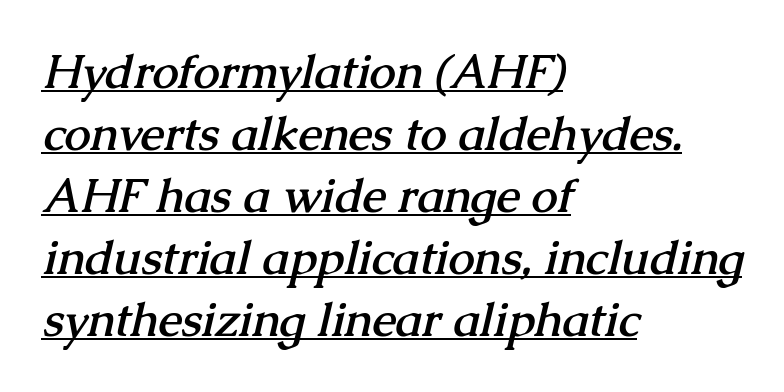
The image shows 47 px semibold serif type; set left-aligned, normal line spacing (1.32x), normal letter spacing, underlined; medium stroke contrast and a medium x-height.
